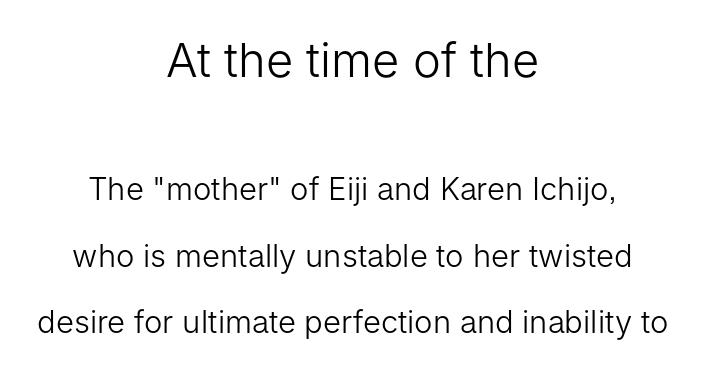
Quick note: underline off. This sample has the flowing, uneven cadence of proportional lettering. The passage is arranged like a title page — every line centered. The lettering holds an erect, upright posture throughout. Heft: none added — not bold.
